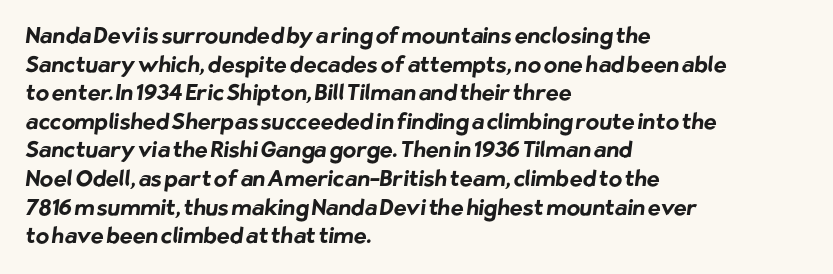
Rule under the text: the space is simply empty. Compared with typical paragraphs, the rows here are spaced about the same. Typographic density is high because the face is bold. This sample is left-justified, so line endings fall wherever the words run out.
